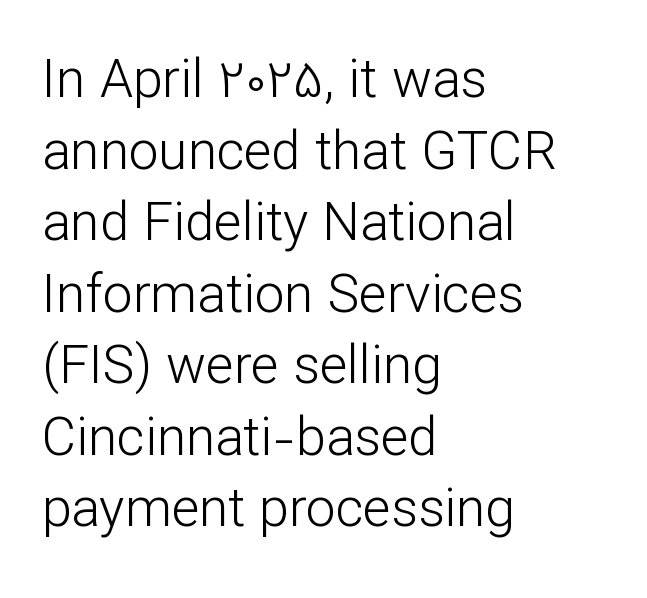
Q: Is the text bold? A: No.
Q: Is the text italic (slanted)? A: No, it is upright.
Q: Is the typeface a serif or a sans-serif typeface? A: Sans-serif.
Q: Is the text underlined? A: No.
Q: How is the paragraph aligned? A: Left-aligned.
Q: Is the spacing between letters normal or unusually wide? A: Normal.
Q: Is the spacing between lines tight, normal or loose? A: Normal.
Q: Width (condensed, normal, or wide)? A: Normal.
Q: Stroke contrast? A: Low.
Q: x-height? A: Medium.
Q: Monospaced? A: No.
